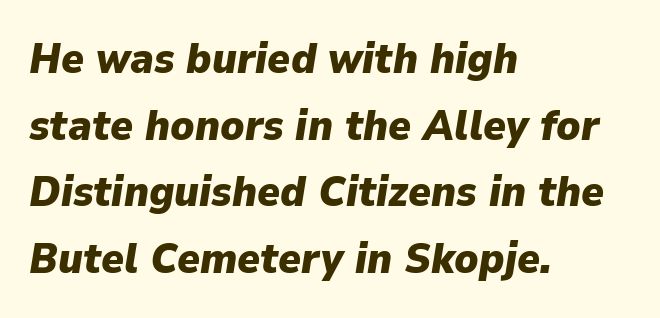
The image shows 43 px heavy type, italic (leaning right); set left-aligned, normal line spacing (1.55x), normal letter spacing, not underlined; low stroke contrast and a medium x-height.
